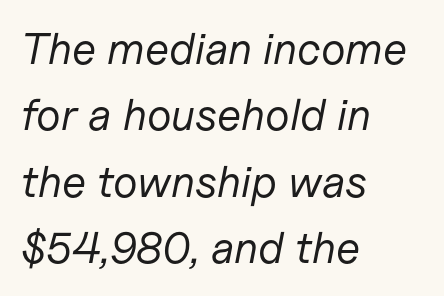
{"italic": "yes", "lean": "right", "slant_degrees": 11, "bold": "no", "weight": "regular", "width": "normal", "stroke_contrast": "low", "x_height": "medium", "monospaced": "no", "underline": "no", "align": "left", "line_spacing": "normal", "line_spacing_ratio": 1.51, "letter_spacing": "normal", "letter_spacing_em": 0.0, "glyph_px": 44}
